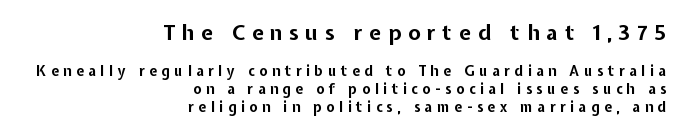
Q: Is the text bold? A: Yes.
Q: Is the text italic (slanted)? A: No, it is upright.
Q: Is the text underlined? A: No.
Q: How is the paragraph aligned? A: Right-aligned.
Q: Is the spacing between letters normal or unusually wide? A: Unusually wide.
Q: Is the spacing between lines tight, normal or loose? A: Normal.
Q: Which block of text is set in a larger size, the first (top) or the second (bottom)? A: The first (top) one.
